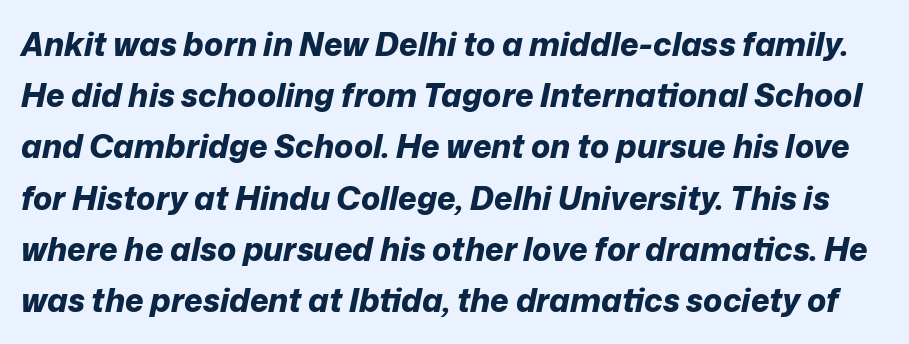
Q: Is the text bold? A: Yes.
Q: Is the text italic (slanted)? A: Yes, it leans right by about 12 degrees.
Q: Is the text underlined? A: No.
Q: Is the spacing between letters normal or unusually wide? A: Normal.
Q: Is the spacing between lines tight, normal or loose? A: Normal.
Q: Width (condensed, normal, or wide)? A: Normal.
Q: Stroke contrast? A: Low.
Q: x-height? A: Medium.
Q: Monospaced? A: No.
